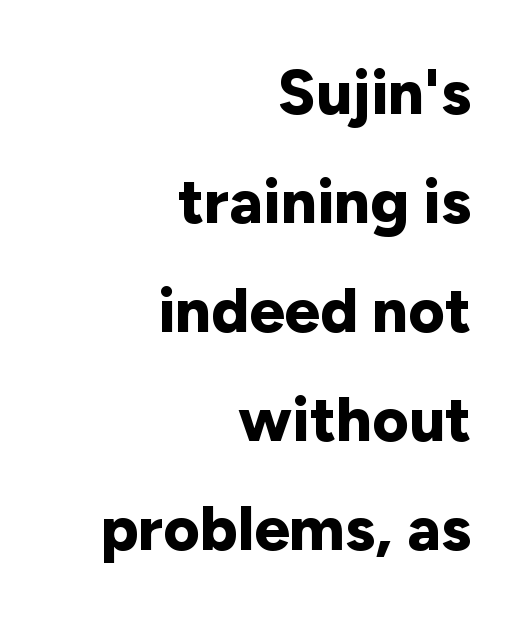
The image shows 63 px bold sans-serif type, upright; set right-aligned, line spacing 1.73x, normal letter spacing, not underlined; low stroke contrast and a medium x-height.
